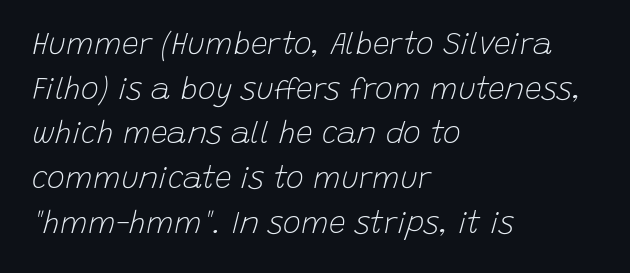
The image shows 30 px light type, italic (leaning right); set left-aligned, normal line spacing (1.49x), normal letter spacing, not underlined; low stroke contrast and a large x-height.
